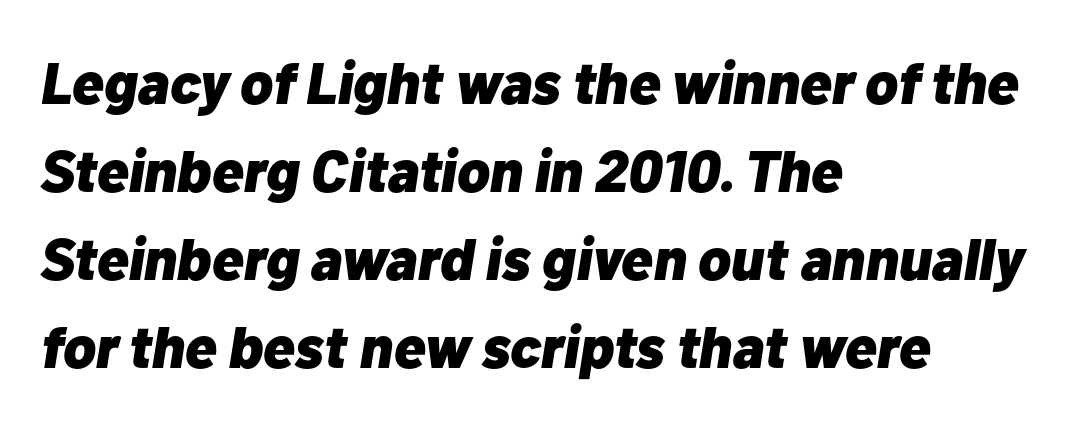
Descenders are the only things crossing below the line. A typesetter would call this leading conventional body-copy spacing. These lines were composed using italics. Spacing between characters is what you'd get straight out of the box. Every letter is thick-stroked: bold, no question. Proportional: the letters do not fall into vertical columns.
